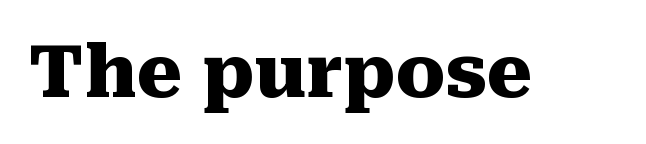
{"serif": "yes", "italic": "no", "bold": "yes", "weight": "heavy", "width": "normal", "stroke_contrast": "medium", "x_height": "medium", "monospaced": "no", "underline": "no", "letter_spacing": "normal", "letter_spacing_em": 0.0, "glyph_px": 73}
